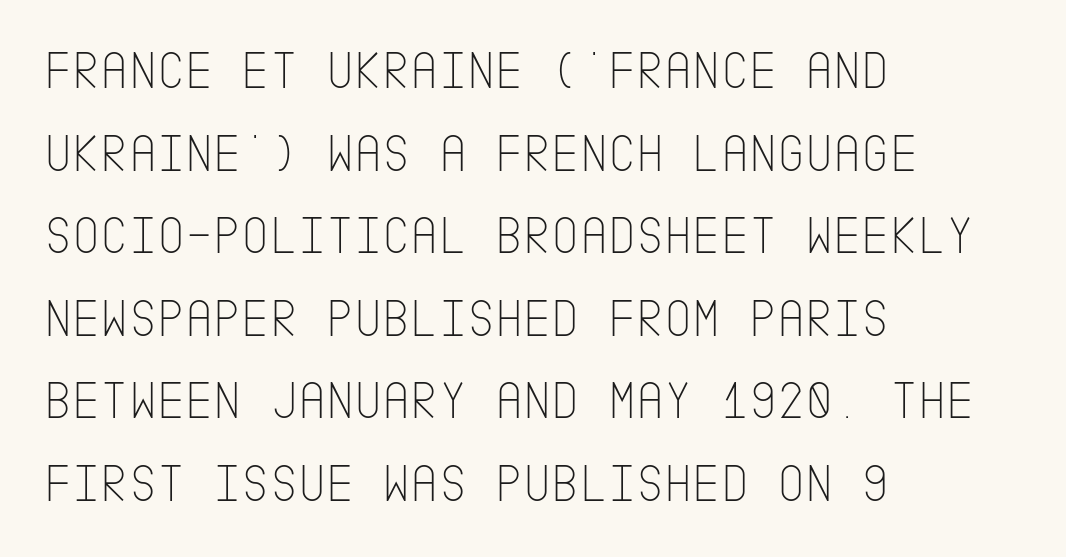
The image shows 54 px thin, condensed sans-serif type, upright; set left-aligned, normal line spacing (1.53x), normal letter spacing, not underlined; low stroke contrast and a large x-height.
